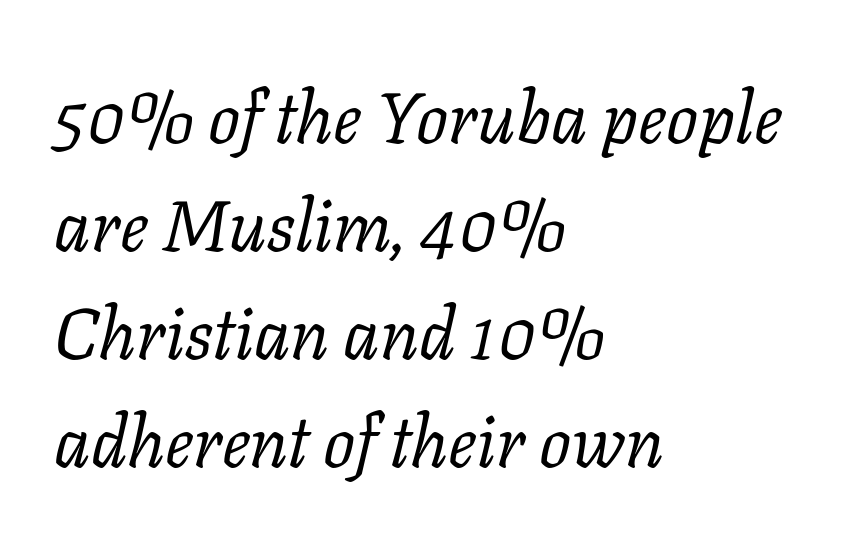
The image shows 71 px regular-weight serif type, italic (leaning right); set left-aligned, normal line spacing (1.52x), normal letter spacing, not underlined; low stroke contrast and a medium x-height.
